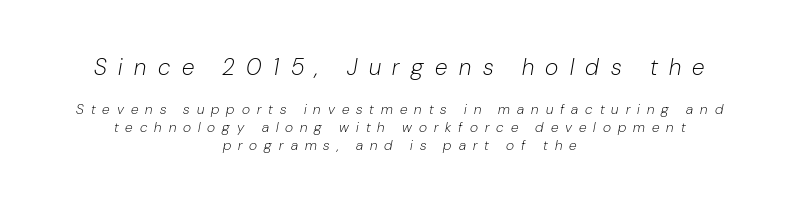
{"italic": "yes", "lean": "right", "slant_degrees": 10, "bold": "no", "underline": "no", "align": "center", "line_spacing": "normal", "line_spacing_ratio": 1.28, "letter_spacing": "wide", "letter_spacing_em": 0.5, "larger_block": "first", "size_ratio": 1.64, "glyph_px": 23}
